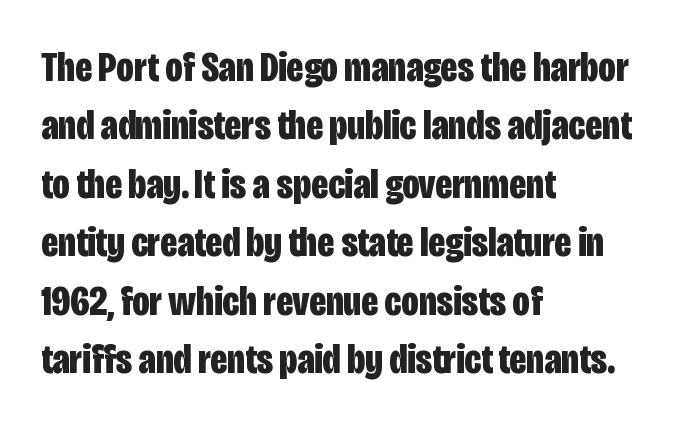
{"serif": "no", "italic": "no", "bold": "yes", "weight": "bold", "width": "condensed", "stroke_contrast": "low", "x_height": "large", "monospaced": "no", "underline": "no", "align": "left", "line_spacing": "normal", "line_spacing_ratio": 1.36, "letter_spacing": "normal", "letter_spacing_em": 0.0, "glyph_px": 43}
